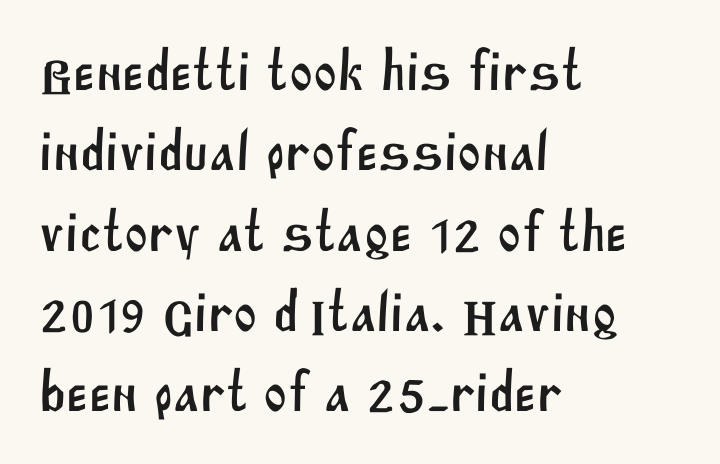
The image shows 57 px sans-serif type; set left-aligned, normal line spacing (1.41x), normal letter spacing, not underlined; medium stroke contrast and a large x-height.
